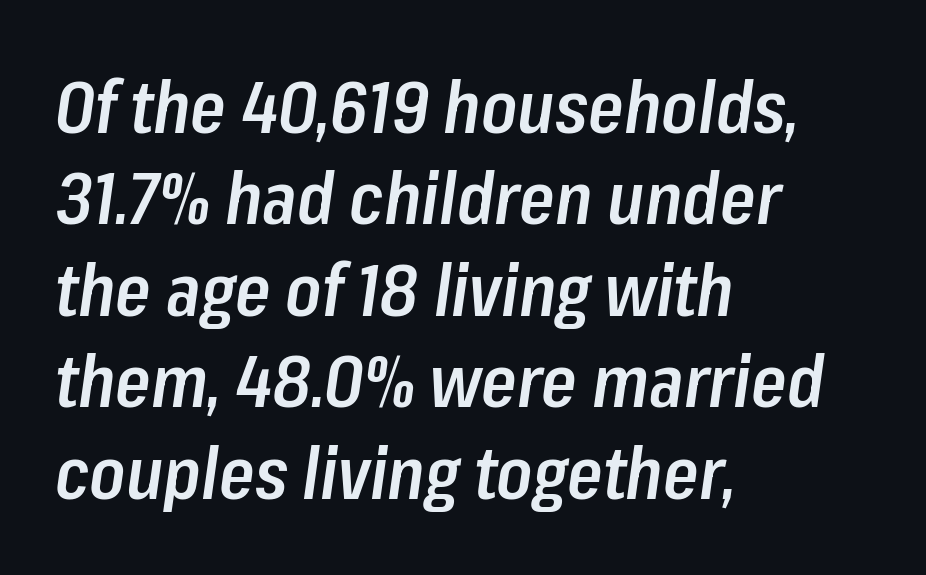
Q: Is the text bold? A: Semi-bold.
Q: Is the text italic (slanted)? A: Yes, it leans right by about 8 degrees.
Q: Is the text underlined? A: No.
Q: How is the paragraph aligned? A: Left-aligned.
Q: Is the spacing between letters normal or unusually wide? A: Normal.
Q: Is the spacing between lines tight, normal or loose? A: Normal.
Q: Width (condensed, normal, or wide)? A: Condensed.
Q: Stroke contrast? A: Low.
Q: x-height? A: Medium.
Q: Monospaced? A: No.
